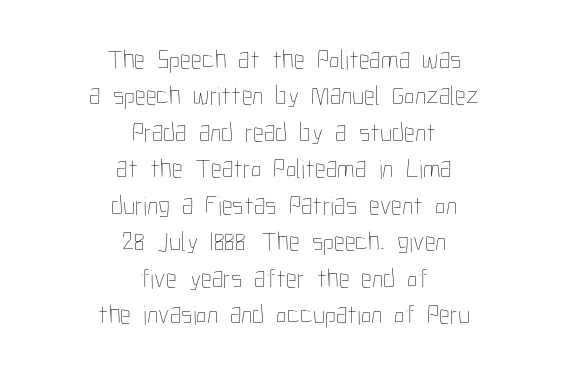
The image shows 27 px text type, upright; set centered, normal line spacing (1.35x), normal letter spacing, not underlined.
